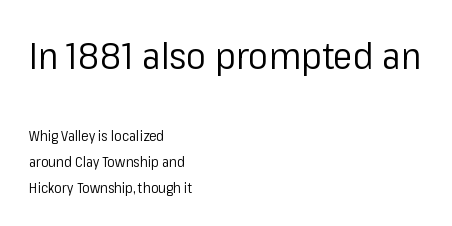
Q: Is the text bold? A: No.
Q: Is the text italic (slanted)? A: No, it is upright.
Q: Is the typeface a serif or a sans-serif typeface? A: Sans-serif.
Q: Is the text underlined? A: No.
Q: How is the paragraph aligned? A: Left-aligned.
Q: Is the spacing between letters normal or unusually wide? A: Normal.
Q: Which block of text is set in a larger size, the first (top) or the second (bottom)? A: The first (top) one.
Q: Width (condensed, normal, or wide)? A: Normal.
Q: Stroke contrast? A: Low.
Q: x-height? A: Medium.
Q: Monospaced? A: No.
